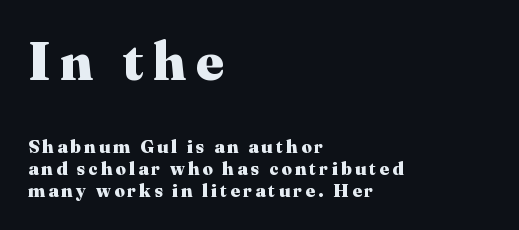
The image shows 53 px heavy serif type, upright; set left-aligned, line spacing 1.22x, not underlined; the first (top) block is 2.94x larger; medium stroke contrast and a medium x-height.
